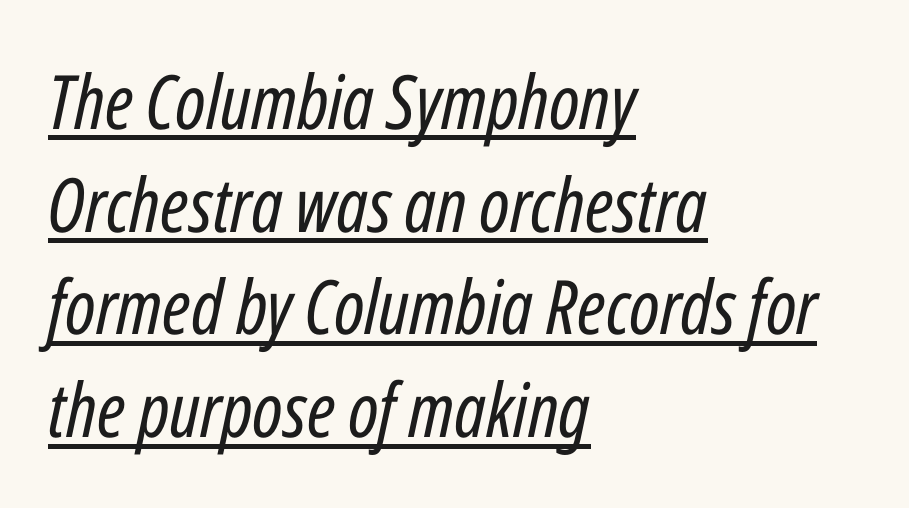
Q: Is the text bold? A: No.
Q: Is the text italic (slanted)? A: Yes, it leans right by about 12 degrees.
Q: Is the text underlined? A: Yes.
Q: How is the paragraph aligned? A: Left-aligned.
Q: Is the spacing between letters normal or unusually wide? A: Normal.
Q: Is the spacing between lines tight, normal or loose? A: Normal.
Q: Width (condensed, normal, or wide)? A: Condensed.
Q: Stroke contrast? A: Low.
Q: x-height? A: Medium.
Q: Monospaced? A: No.
